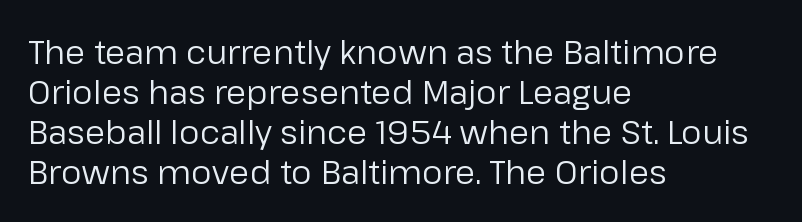
The image shows 33 px regular-weight sans-serif type, upright; set left-aligned, line spacing 1.21x, normal letter spacing, not underlined; low stroke contrast and a medium x-height.
